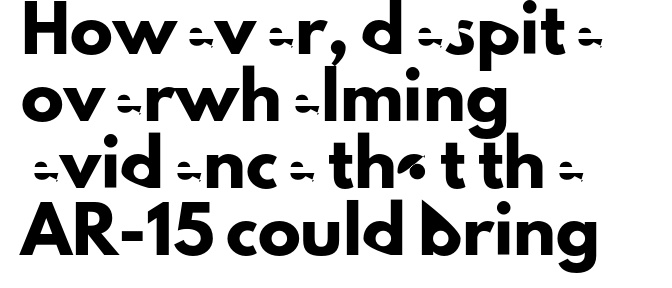
Q: Is the text italic (slanted)? A: No, it is upright.
Q: Is the typeface a serif or a sans-serif typeface? A: Sans-serif.
Q: Is the text underlined? A: No.
Q: How is the paragraph aligned? A: Left-aligned.
Q: Is the spacing between letters normal or unusually wide? A: Normal.
Q: Is the spacing between lines tight, normal or loose? A: Normal.
Q: Width (condensed, normal, or wide)? A: Normal.
Q: Stroke contrast? A: Low.
Q: x-height? A: Small.
Q: Monospaced? A: No.
